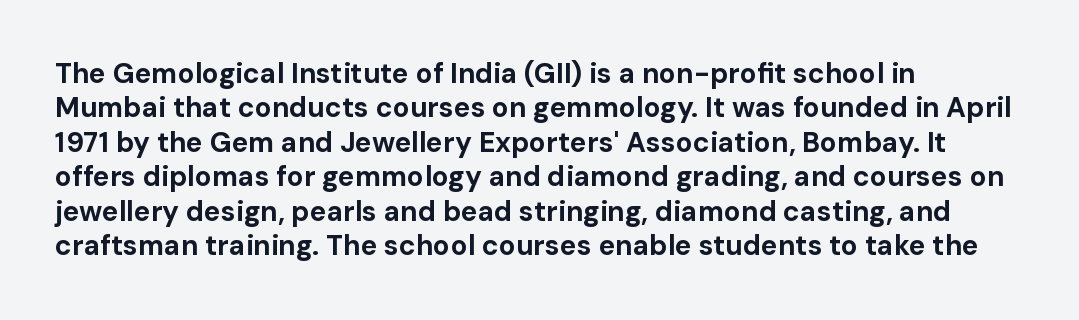
Q: Is the text bold? A: Yes.
Q: Is the text italic (slanted)? A: No, it is upright.
Q: Is the typeface a serif or a sans-serif typeface? A: Sans-serif.
Q: Is the text underlined? A: No.
Q: How is the paragraph aligned? A: Left-aligned.
Q: Is the spacing between letters normal or unusually wide? A: Normal.
Q: Width (condensed, normal, or wide)? A: Normal.
Q: Stroke contrast? A: Low.
Q: x-height? A: Medium.
Q: Monospaced? A: No.
